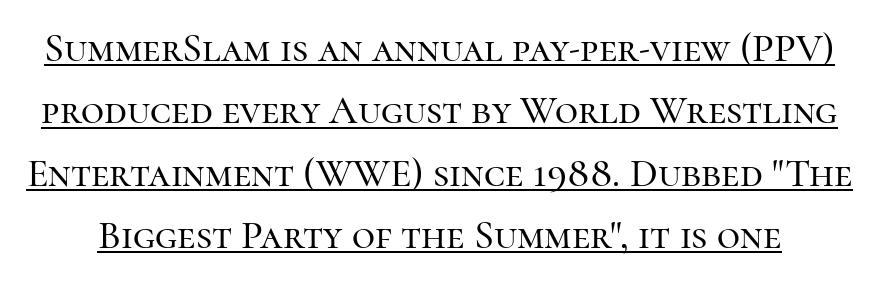
Varying glyph widths throughout — classic text-font behaviour. Emphasis is given by a line drawn under the lettering. Reading down the column, the eye jumps a familiar distance to each next line. Is this a sans? No — the strokes have serifs. You could call the tracking neutral — neither tight nor loose.
